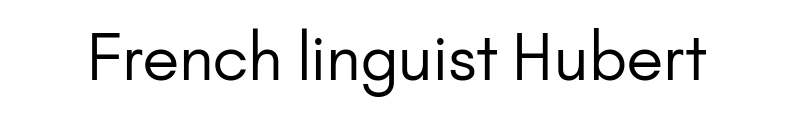
{"serif": "no", "italic": "no", "bold": "no", "weight": "regular", "width": "normal", "stroke_contrast": "low", "x_height": "small", "monospaced": "no", "underline": "no", "letter_spacing": "normal", "letter_spacing_em": 0.0, "glyph_px": 63}
